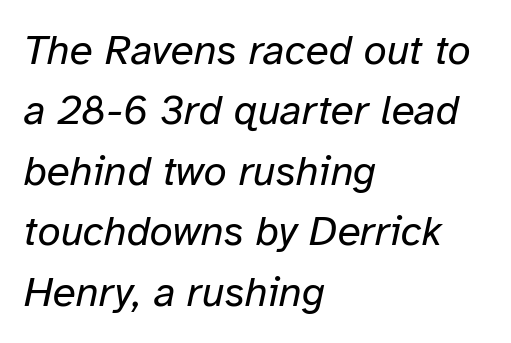
The image shows 42 px regular-weight type, italic (leaning right); set left-aligned, normal line spacing (1.44x), normal letter spacing, not underlined; low stroke contrast and a medium x-height.
